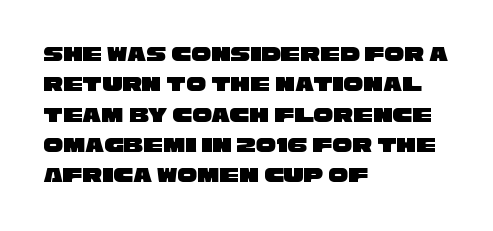
Anything drawn beneath the words? Only blank space. Inter-character spacing is left at the font's built-in metrics. Compared with a centered layout, this one pins lines to the left instead. Does the leading feel generous? No, just average.
